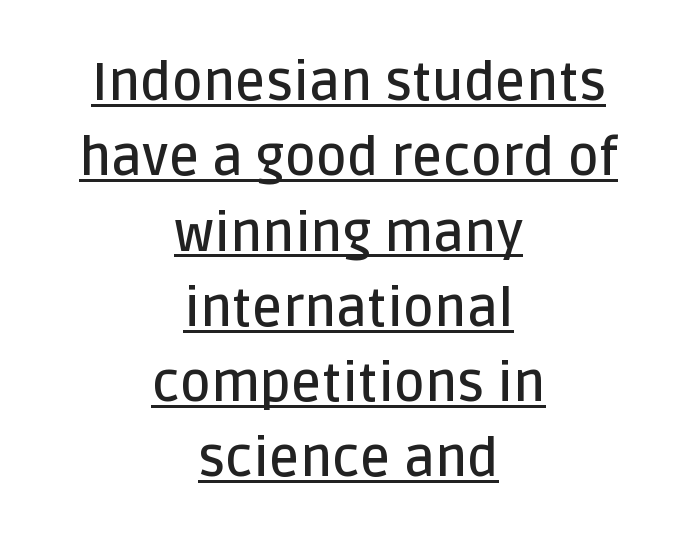
The image shows 53 px semibold sans-serif type, upright; set centered, normal line spacing (1.42x), normal letter spacing, underlined; low stroke contrast and a large x-height.
